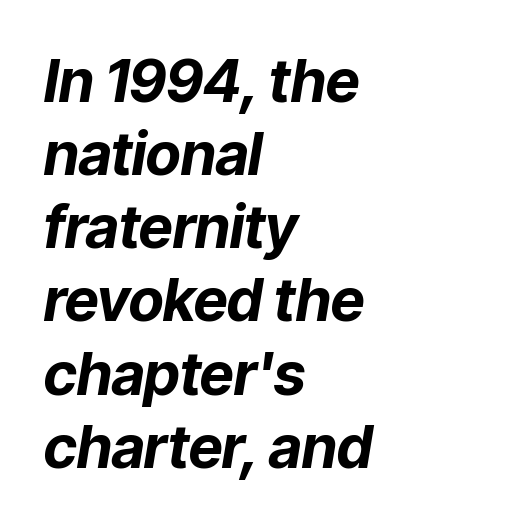
{"italic": "yes", "lean": "right", "slant_degrees": 9, "bold": "yes", "weight": "bold", "width": "normal", "stroke_contrast": "low", "x_height": "medium", "monospaced": "no", "underline": "no", "align": "left", "line_spacing_ratio": 1.24, "letter_spacing": "normal", "letter_spacing_em": 0.0, "glyph_px": 59}
